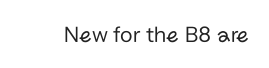
The type is set solid horizontally, with unmodified tracking. Words float on clear page, feet unadorned. A quiet, ordinary-to-light weight characterises the typeface. The type sits square on the baseline with zero lean.
